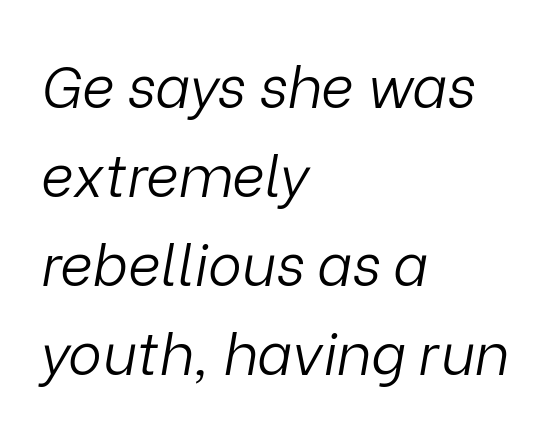
Q: Is the text bold? A: No.
Q: Is the text italic (slanted)? A: Yes, it leans right by about 9 degrees.
Q: Is the text underlined? A: No.
Q: How is the paragraph aligned? A: Left-aligned.
Q: Is the spacing between letters normal or unusually wide? A: Normal.
Q: Is the spacing between lines tight, normal or loose? A: Normal.
Q: Width (condensed, normal, or wide)? A: Normal.
Q: Stroke contrast? A: Low.
Q: x-height? A: Medium.
Q: Monospaced? A: No.
